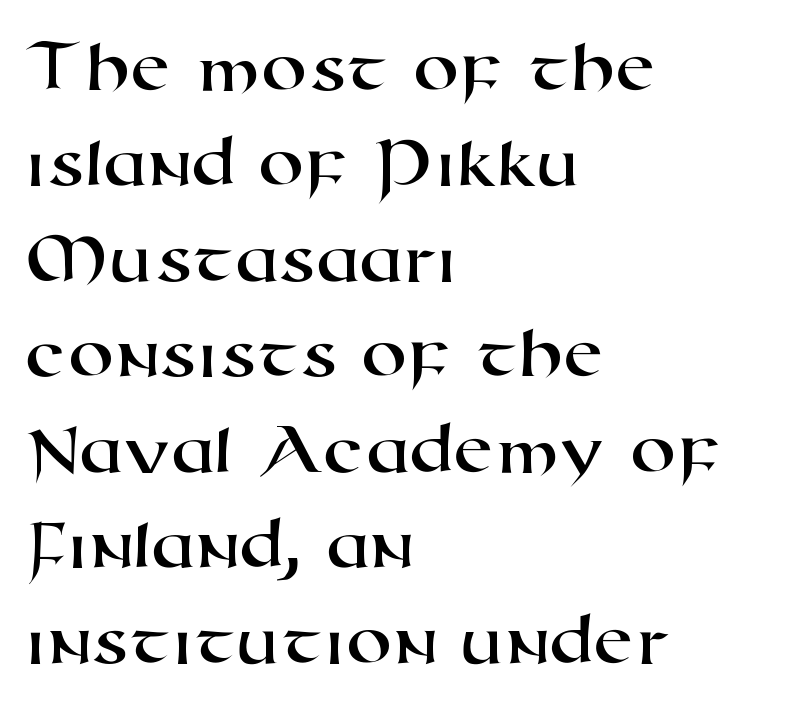
The image shows 74 px wide sans-serif type; set left-aligned, normal line spacing (1.29x), normal letter spacing, not underlined; high stroke contrast and a medium x-height.
